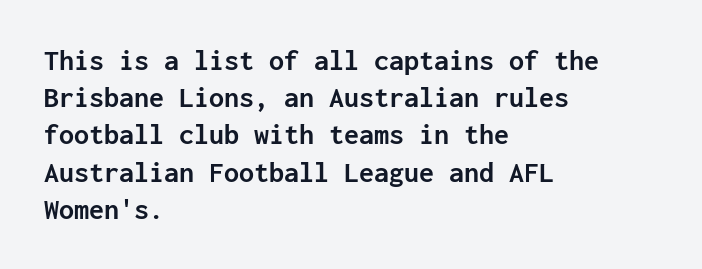
Q: Is the text bold? A: Yes.
Q: Is the text italic (slanted)? A: No, it is upright.
Q: Is the typeface a serif or a sans-serif typeface? A: Sans-serif.
Q: Is the text underlined? A: No.
Q: How is the paragraph aligned? A: Left-aligned.
Q: Is the spacing between letters normal or unusually wide? A: Normal.
Q: Width (condensed, normal, or wide)? A: Normal.
Q: Stroke contrast? A: Low.
Q: x-height? A: Medium.
Q: Monospaced? A: Yes.
